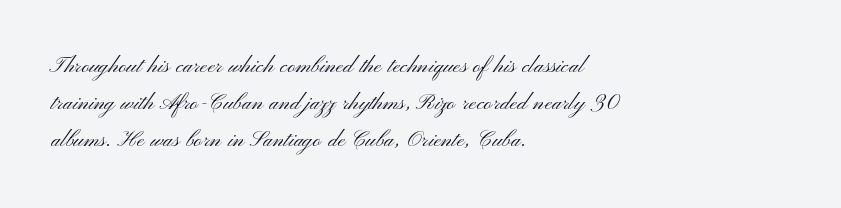
Q: Is the text bold? A: No.
Q: Is the text italic (slanted)? A: Yes.
Q: Is the typeface a serif or a sans-serif typeface? A: Sans-serif.
Q: Is the text underlined? A: No.
Q: How is the paragraph aligned? A: Left-aligned.
Q: Is the spacing between letters normal or unusually wide? A: Normal.
Q: Is the spacing between lines tight, normal or loose? A: Normal.
Q: Width (condensed, normal, or wide)? A: Wide.
Q: Stroke contrast? A: Medium.
Q: x-height? A: Small.
Q: Monospaced? A: No.
